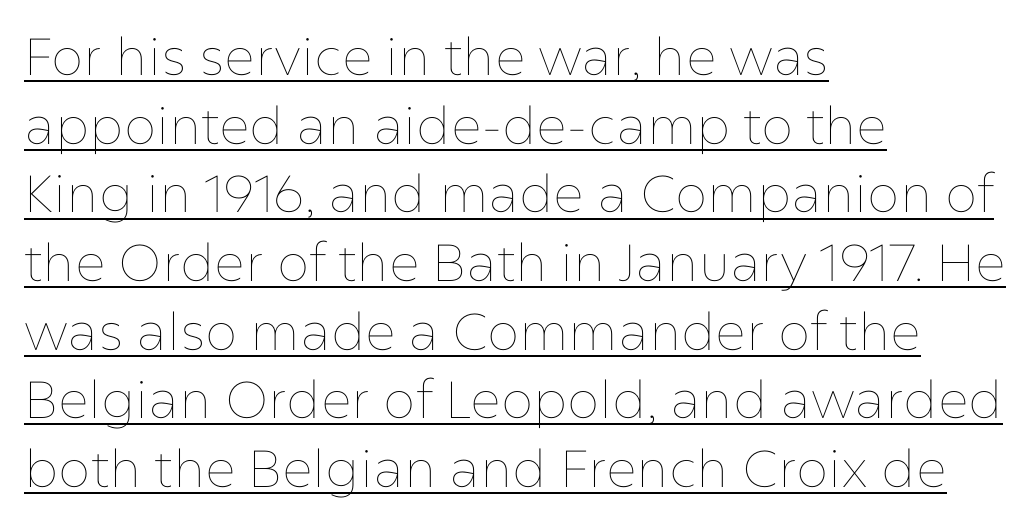
Q: Is the text bold? A: No.
Q: Is the text italic (slanted)? A: No, it is upright.
Q: Is the text underlined? A: Yes.
Q: How is the paragraph aligned? A: Left-aligned.
Q: Is the spacing between letters normal or unusually wide? A: Normal.
Q: Is the spacing between lines tight, normal or loose? A: Normal.
Q: Width (condensed, normal, or wide)? A: Normal.
Q: Stroke contrast? A: Low.
Q: x-height? A: Medium.
Q: Monospaced? A: No.
